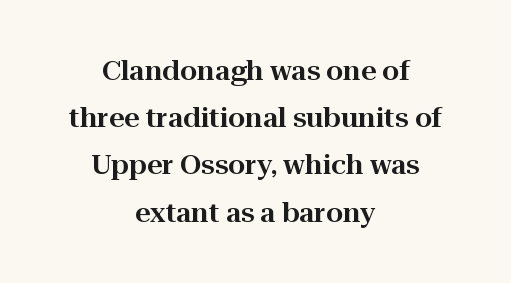
{"italic": "no", "underline": "no", "align": "center", "line_spacing_ratio": 1.75, "letter_spacing": "normal", "letter_spacing_em": 0.0, "glyph_px": 27}
